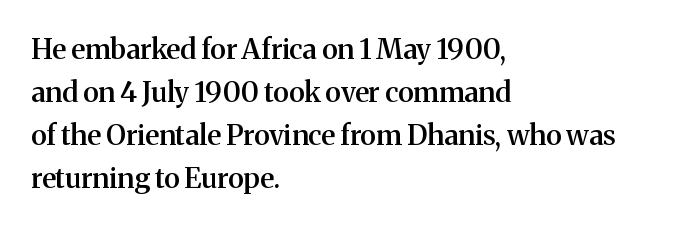
Q: Is the text bold? A: Semi-bold.
Q: Is the text italic (slanted)? A: No, it is upright.
Q: Is the typeface a serif or a sans-serif typeface? A: Serif.
Q: Is the text underlined? A: No.
Q: How is the paragraph aligned? A: Left-aligned.
Q: Is the spacing between letters normal or unusually wide? A: Normal.
Q: Is the spacing between lines tight, normal or loose? A: Normal.
Q: Width (condensed, normal, or wide)? A: Normal.
Q: Stroke contrast? A: Medium.
Q: x-height? A: Medium.
Q: Monospaced? A: No.
